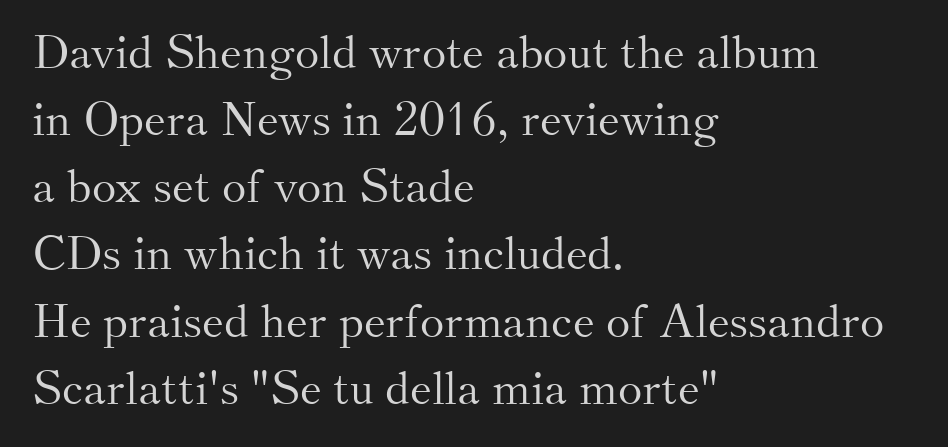
Q: Is the text bold? A: No.
Q: Is the text italic (slanted)? A: No, it is upright.
Q: Is the typeface a serif or a sans-serif typeface? A: Serif.
Q: Is the text underlined? A: No.
Q: How is the paragraph aligned? A: Left-aligned.
Q: Is the spacing between letters normal or unusually wide? A: Normal.
Q: Is the spacing between lines tight, normal or loose? A: Normal.
Q: Width (condensed, normal, or wide)? A: Normal.
Q: Stroke contrast? A: Medium.
Q: x-height? A: Small.
Q: Monospaced? A: No.
